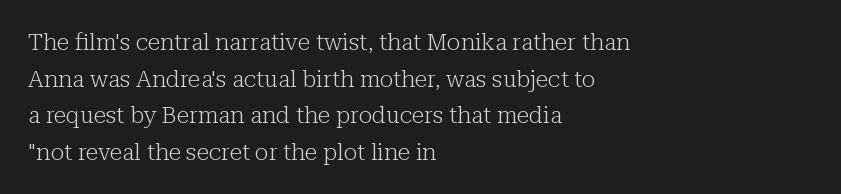
The image shows 23 px text type, upright; set left-aligned, normal line spacing (1.59x), normal letter spacing, not underlined.
